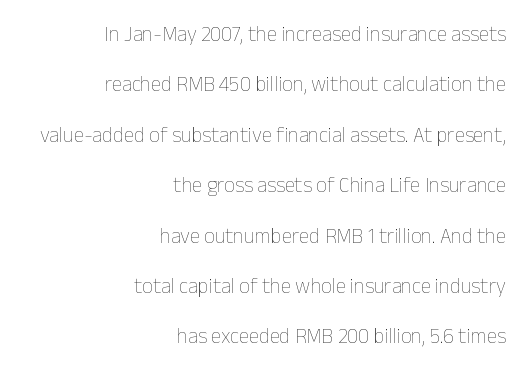
{"italic": "no", "bold": "no", "underline": "no", "align": "right", "line_spacing": "loose", "line_spacing_ratio": 2.4, "letter_spacing": "normal", "letter_spacing_em": 0.0, "glyph_px": 21}
